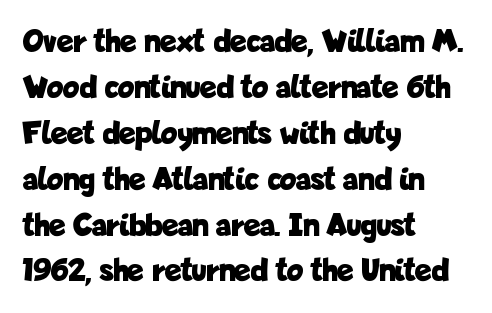
{"serif": "no", "italic": "no", "bold": "yes", "weight": "bold", "width": "condensed", "stroke_contrast": "low", "x_height": "medium", "monospaced": "no", "underline": "no", "align": "left", "line_spacing": "normal", "line_spacing_ratio": 1.35, "letter_spacing": "normal", "letter_spacing_em": 0.0, "glyph_px": 34}
